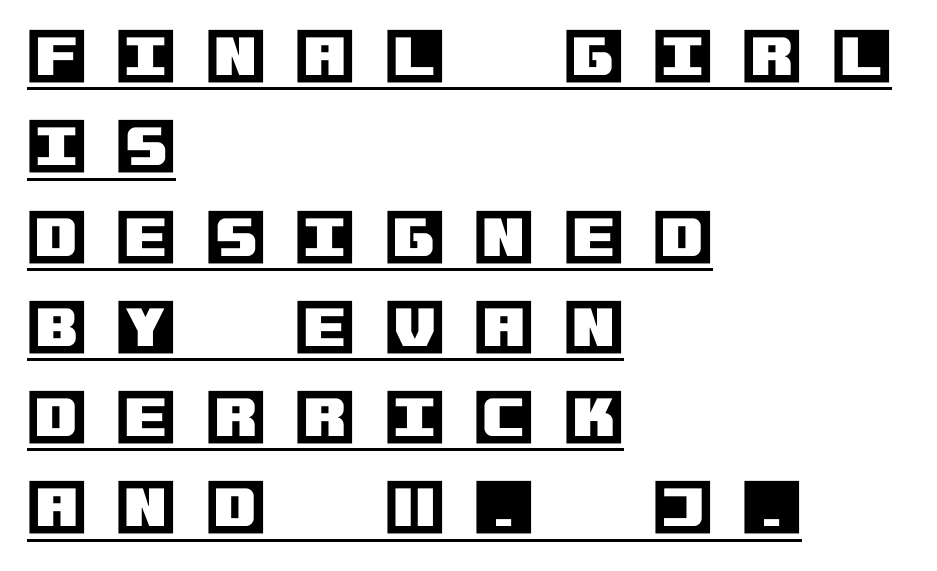
{"italic": "no", "width": "normal", "x_height": "large", "underline": "yes", "align": "left", "line_spacing": "normal", "line_spacing_ratio": 1.48, "letter_spacing": "wide", "letter_spacing_em": 0.49, "glyph_px": 61}
